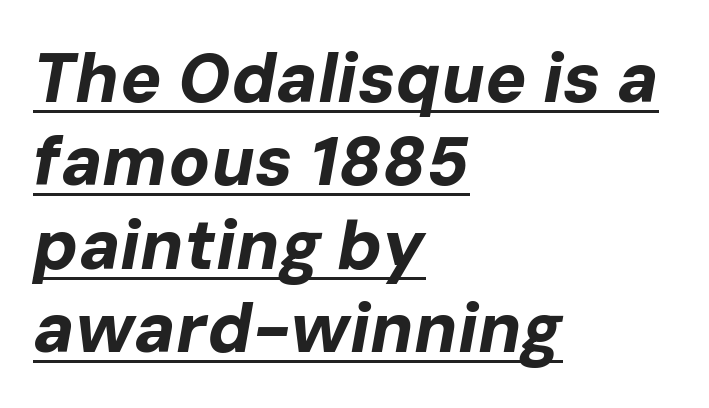
The image shows 69 px bold type, italic (leaning right); set left-aligned, line spacing 1.21x, normal letter spacing, underlined; low stroke contrast and a medium x-height.
